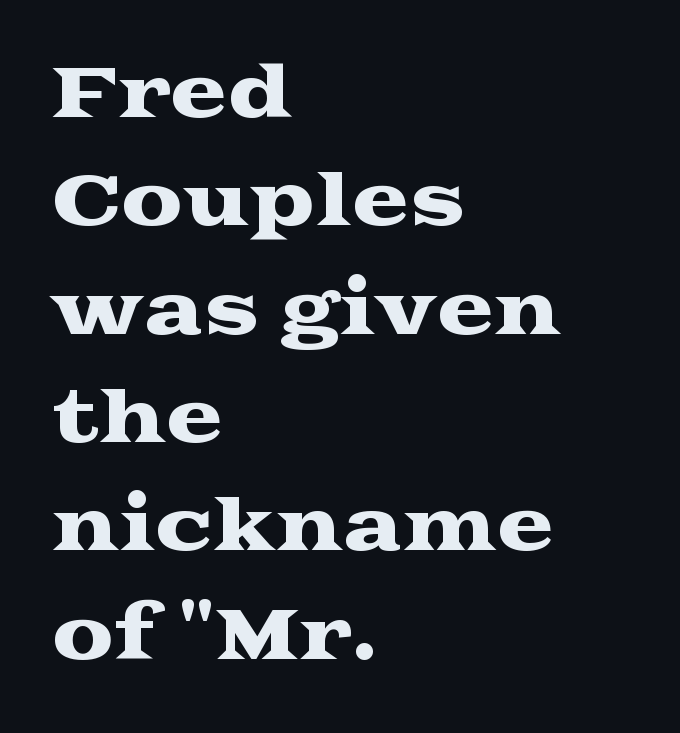
Think of a printed novel: that variable character pitch is what you see here. Is the letter spacing exaggerated? No — it looks like the ordinary default. Reading down the block, your eye returns to a fixed left position each line. The designer went with a serif here, giving each stem small feet. The typography opts for an upright posture over an oblique one. Interline gaps are of average width in this sample.
